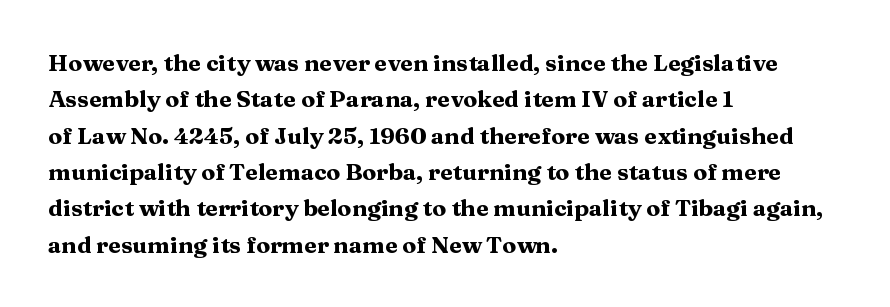
The image shows 23 px bold type, upright; set left-aligned, normal line spacing (1.58x), normal letter spacing, not underlined.
